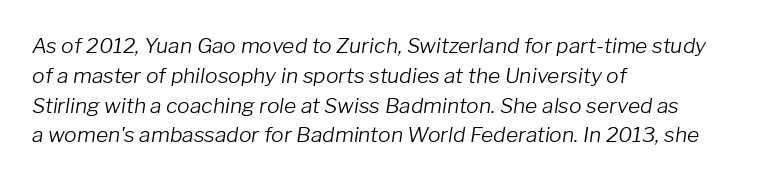
{"italic": "yes", "lean": "right", "slant_degrees": 8, "bold": "no", "underline": "no", "align": "left", "line_spacing": "normal", "line_spacing_ratio": 1.42, "letter_spacing": "normal", "letter_spacing_em": 0.0, "glyph_px": 21}
